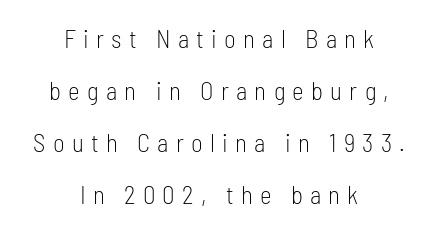
The compositor balanced each line on the midline. Widely set lines give the paragraph a tall, airy silhouette. Unlike italic type, these characters show no tilt at all. The font is comparable to plain body text, perhaps lighter. Short note: letters widely spaced.
